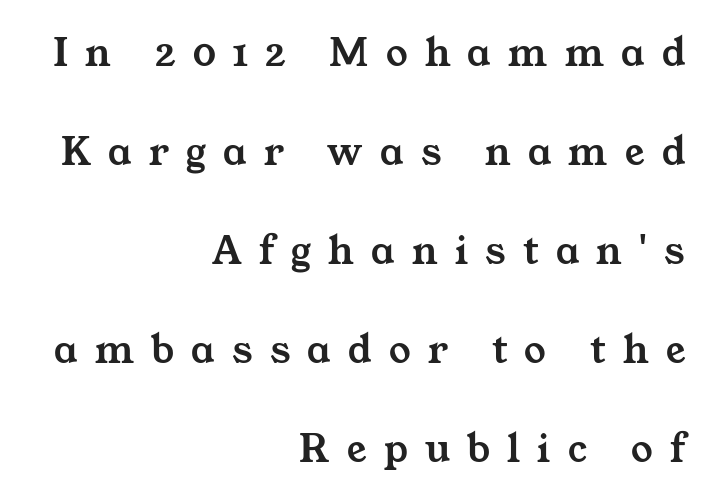
Vertical spacing — loose. Reading down the block, your eye finds every line finishing at a fixed right position. The rendering uses natural spacing where letterforms have individual widths. Anything drawn beneath the words? Only blank space. This rendering widens character spacing well past its baseline value. Each letter's strokes conclude with small projecting serifs.
